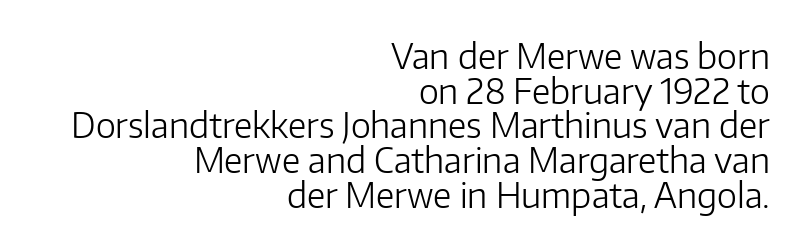
Q: Is the text bold? A: No.
Q: Is the text italic (slanted)? A: No, it is upright.
Q: Is the typeface a serif or a sans-serif typeface? A: Sans-serif.
Q: Is the text underlined? A: No.
Q: How is the paragraph aligned? A: Right-aligned.
Q: Is the spacing between letters normal or unusually wide? A: Normal.
Q: Is the spacing between lines tight, normal or loose? A: Tight.
Q: Width (condensed, normal, or wide)? A: Normal.
Q: Stroke contrast? A: Low.
Q: x-height? A: Medium.
Q: Monospaced? A: No.
